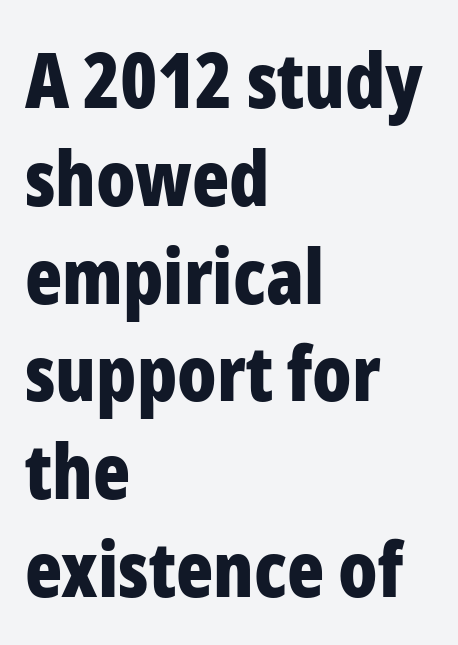
The image shows 77 px bold, condensed sans-serif type, upright; set left-aligned, normal line spacing (1.27x), normal letter spacing, not underlined; low stroke contrast and a medium x-height.
